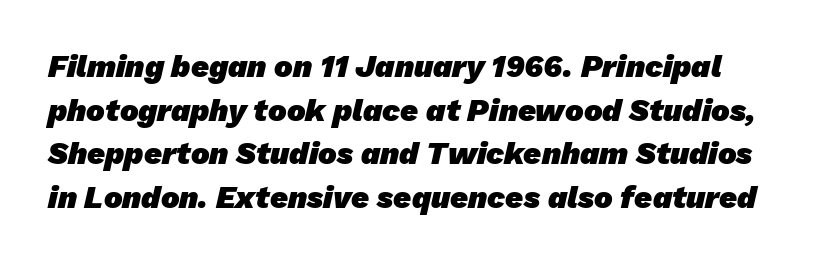
{"serif": "no", "bold": "yes", "weight": "heavy", "width": "normal", "stroke_contrast": "low", "x_height": "medium", "monospaced": "no", "underline": "no", "line_spacing": "normal", "line_spacing_ratio": 1.41, "letter_spacing": "normal", "letter_spacing_em": 0.0, "glyph_px": 31}
